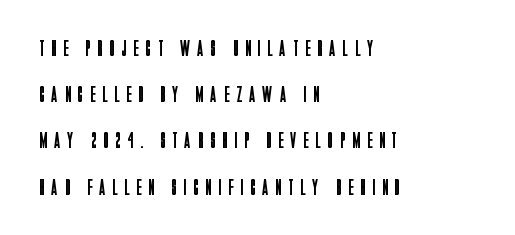
Q: Is the text bold? A: No.
Q: Is the text italic (slanted)? A: No, it is upright.
Q: Is the text underlined? A: No.
Q: How is the paragraph aligned? A: Left-aligned.
Q: Is the spacing between letters normal or unusually wide? A: Unusually wide.
Q: Is the spacing between lines tight, normal or loose? A: Loose.
